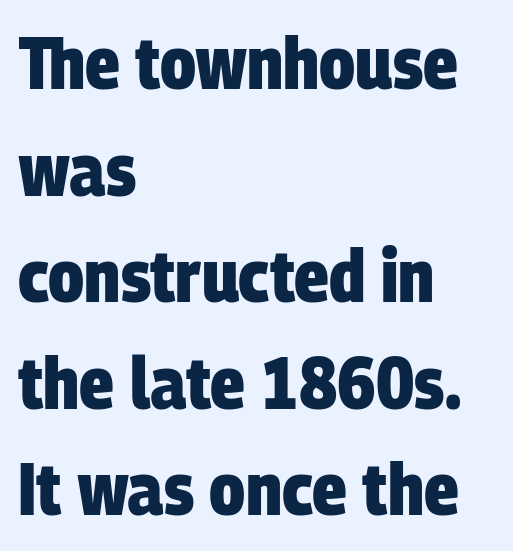
Q: Is the text bold? A: Yes.
Q: Is the typeface a serif or a sans-serif typeface? A: Sans-serif.
Q: Is the text underlined? A: No.
Q: How is the paragraph aligned? A: Left-aligned.
Q: Is the spacing between letters normal or unusually wide? A: Normal.
Q: Is the spacing between lines tight, normal or loose? A: Normal.
Q: Width (condensed, normal, or wide)? A: Condensed.
Q: Stroke contrast? A: Low.
Q: x-height? A: Large.
Q: Monospaced? A: No.
